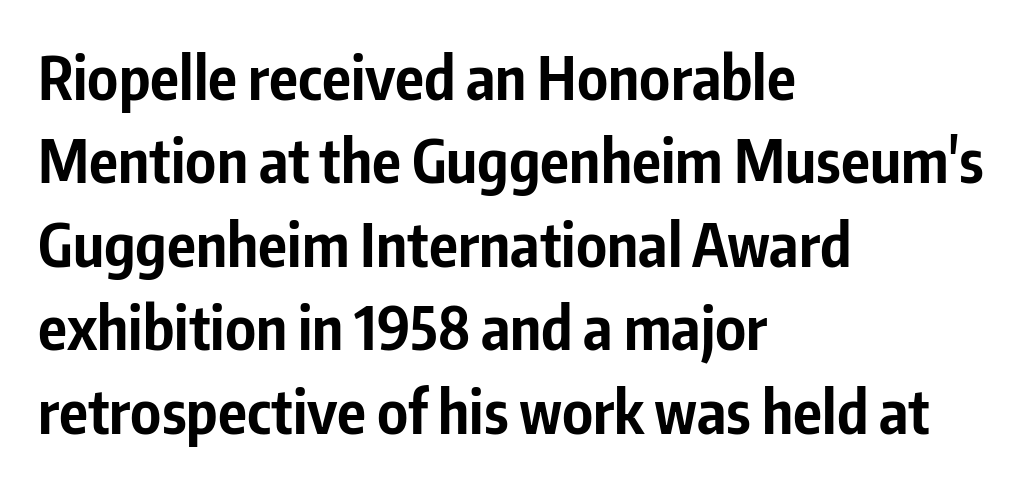
Q: Is the text bold? A: Yes.
Q: Is the text italic (slanted)? A: No, it is upright.
Q: Is the typeface a serif or a sans-serif typeface? A: Sans-serif.
Q: Is the text underlined? A: No.
Q: How is the paragraph aligned? A: Left-aligned.
Q: Is the spacing between letters normal or unusually wide? A: Normal.
Q: Is the spacing between lines tight, normal or loose? A: Normal.
Q: Width (condensed, normal, or wide)? A: Condensed.
Q: Stroke contrast? A: Low.
Q: x-height? A: Medium.
Q: Monospaced? A: No.
